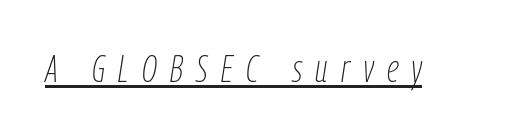
Varying glyph widths throughout — classic text-font behaviour. The lettering tilts uniformly, giving the passage an italic look. The typeface has the unassuming heft of standard copy or less. Underlining? Definitely there. Does extra space separate the letters? Yes, quite a lot of it.
